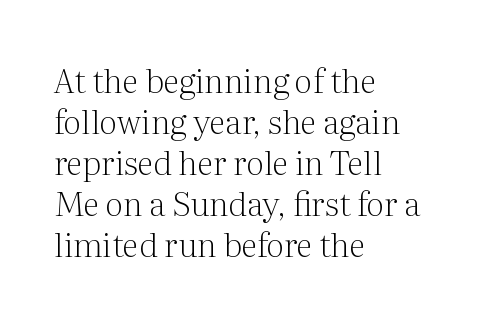
Is this a fixed-width face? No — the glyphs have proportional, varying widths. Spacing between characters is what you'd get straight out of the box. Descenders hang freely into open space. Little horizontal feet cap the strokes, marking this as serif type. A typesetter would mark this as roman, not italic.
